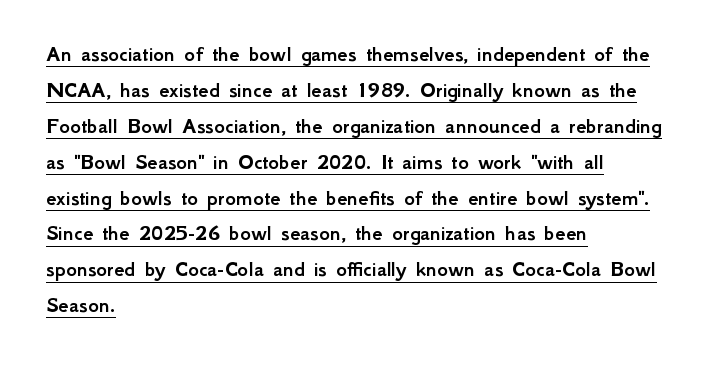
{"italic": "no", "underline": "yes", "align": "left", "line_spacing": "normal", "line_spacing_ratio": 1.56, "letter_spacing": "normal", "letter_spacing_em": 0.0, "glyph_px": 23}
